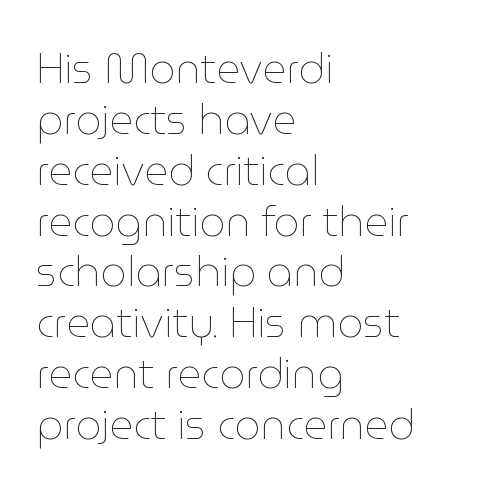
The image shows 41 px thin type, upright; set left-aligned, line spacing 1.24x, normal letter spacing, not underlined; low stroke contrast and a medium x-height.
